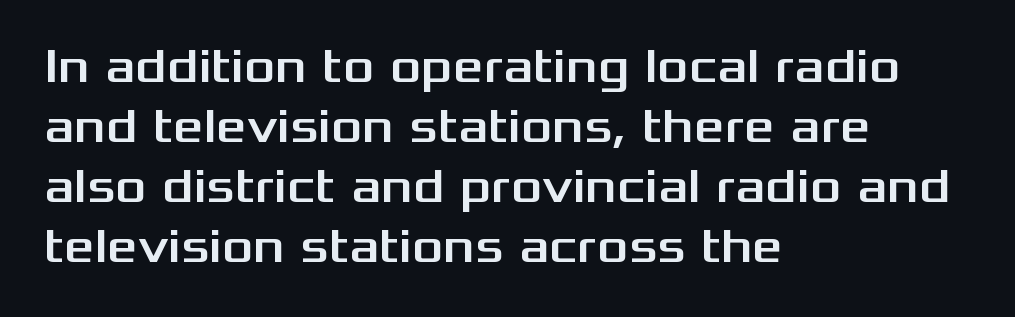
The image shows 48 px wide sans-serif type, upright; set left-aligned, normal line spacing (1.25x), normal letter spacing, not underlined; medium stroke contrast and a medium x-height.
